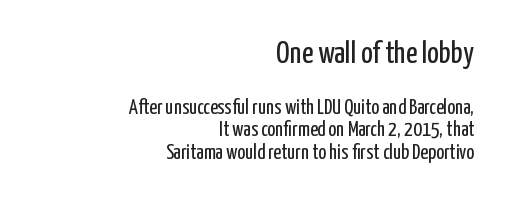
The image shows 31 px regular-weight, condensed sans-serif type, upright; set right-aligned, tight line spacing (1.07x), normal letter spacing, not underlined; the first (top) block is 1.48x larger; low stroke contrast and a medium x-height.
